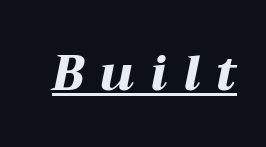
{"italic": "yes", "lean": "right", "slant_degrees": 12, "bold": "yes", "weight": "bold", "width": "wide", "stroke_contrast": "medium", "x_height": "medium", "monospaced": "no", "underline": "yes", "letter_spacing": "wide", "letter_spacing_em": 0.31, "glyph_px": 50}
